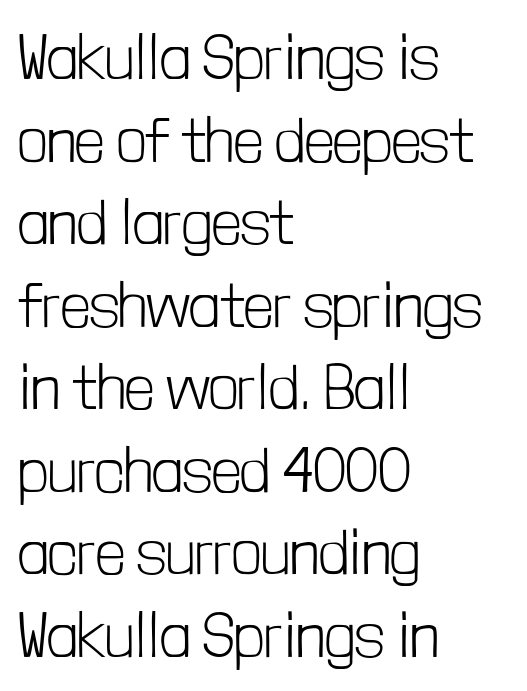
{"serif": "no", "italic": "no", "bold": "no", "weight": "light", "width": "condensed", "stroke_contrast": "low", "x_height": "medium", "monospaced": "no", "underline": "no", "align": "left", "line_spacing": "normal", "line_spacing_ratio": 1.29, "letter_spacing": "normal", "letter_spacing_em": 0.0, "glyph_px": 64}
